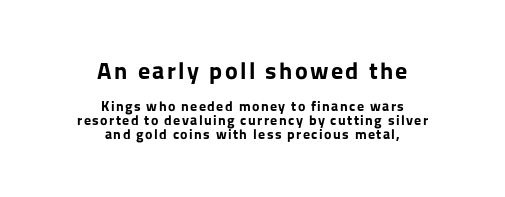
{"italic": "no", "bold": "yes", "underline": "no", "align": "center", "line_spacing": "tight", "line_spacing_ratio": 1.02, "larger_block": "first", "size_ratio": 1.71, "glyph_px": 24}
